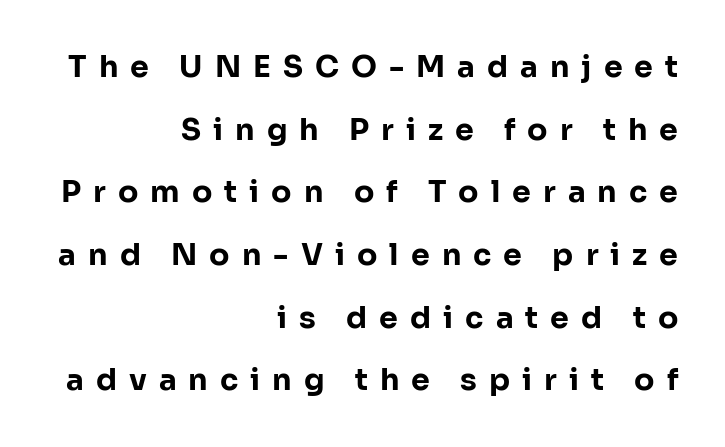
{"serif": "no", "italic": "no", "bold": "yes", "weight": "bold", "width": "normal", "stroke_contrast": "low", "x_height": "medium", "monospaced": "no", "underline": "no", "align": "right", "line_spacing": "loose", "line_spacing_ratio": 2.09, "letter_spacing": "wide", "letter_spacing_em": 0.4, "glyph_px": 30}
